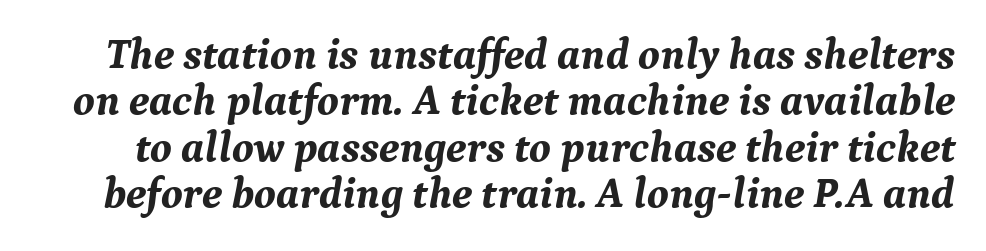
A typesetter would call this zero additional tracking. This sample trades vertical openness for compactness between lines. I'd describe the lettering as bold — thick and assertive. The zone under the glyphs is completely vacant.
